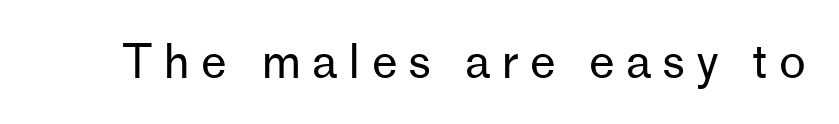
Spacing between characters has been opened up far beyond the box default. Descender tails drop into unmarked territory. The type family on display is of the sans-serif kind. Do the characters align in a grid? No, the font is proportional. A typesetter would mark this as roman, not italic.
